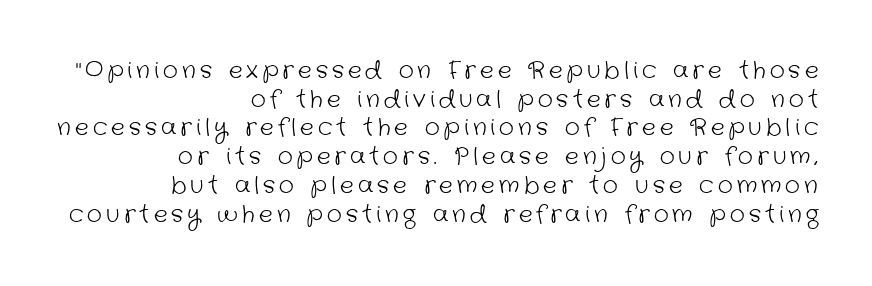
{"bold": "no", "underline": "no", "align": "right", "line_spacing": "normal", "line_spacing_ratio": 1.25, "glyph_px": 23}
